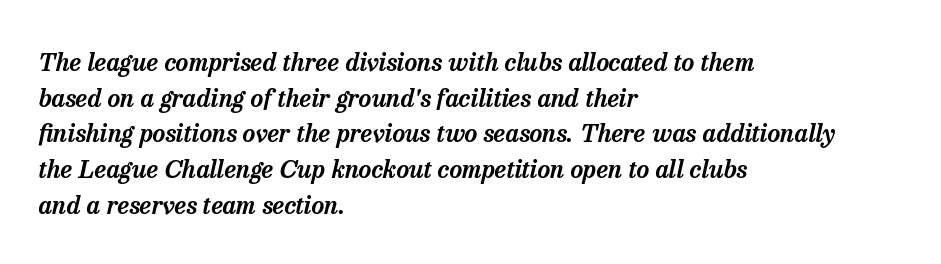
Q: Is the text italic (slanted)? A: Yes, it leans right by about 13 degrees.
Q: Is the text underlined? A: No.
Q: How is the paragraph aligned? A: Left-aligned.
Q: Is the spacing between letters normal or unusually wide? A: Normal.
Q: Is the spacing between lines tight, normal or loose? A: Normal.
